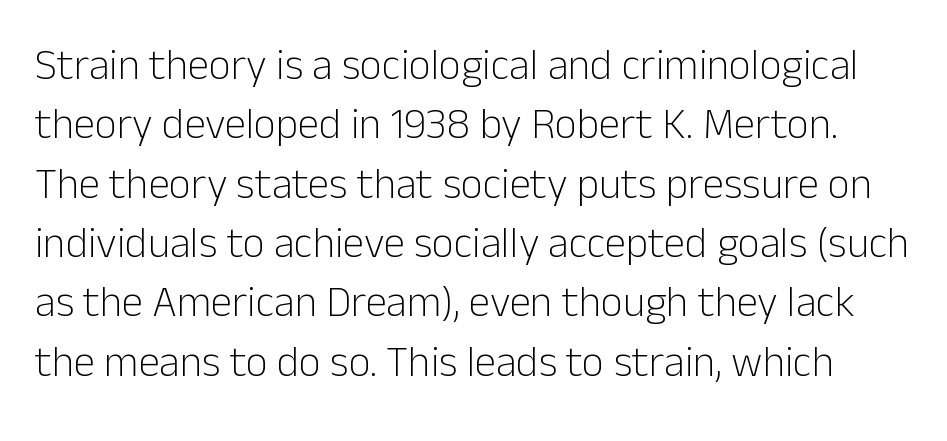
The image shows 43 px light sans-serif type, upright; set normal line spacing (1.38x), normal letter spacing, not underlined; low stroke contrast and a medium x-height.
